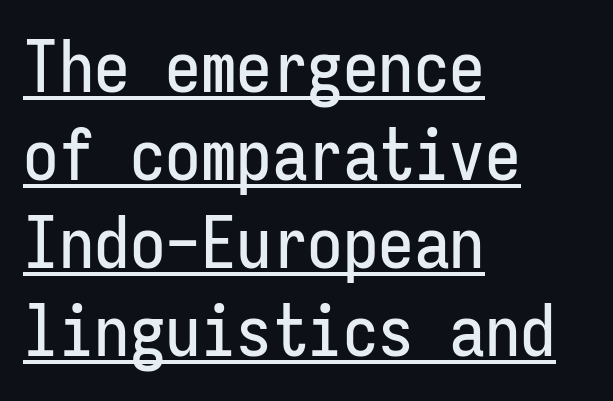
The image shows 71 px condensed sans-serif type, upright, monospaced; set left-aligned, line spacing 1.24x, normal letter spacing, underlined; low stroke contrast and a medium x-height.
